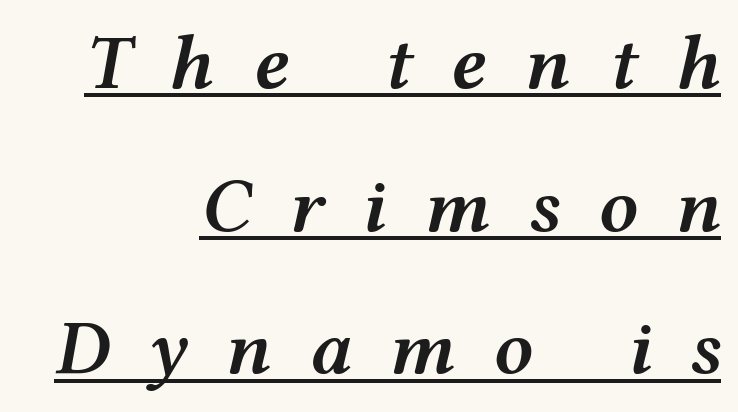
The line texture is sparse and dotted thanks to wide tracking. This sample carries an underscore along the baseline area. Every letter is mildly thick-stroked: semibold rather than bold. Horizontal alignment here is rightward, an uncommon choice for prose.
